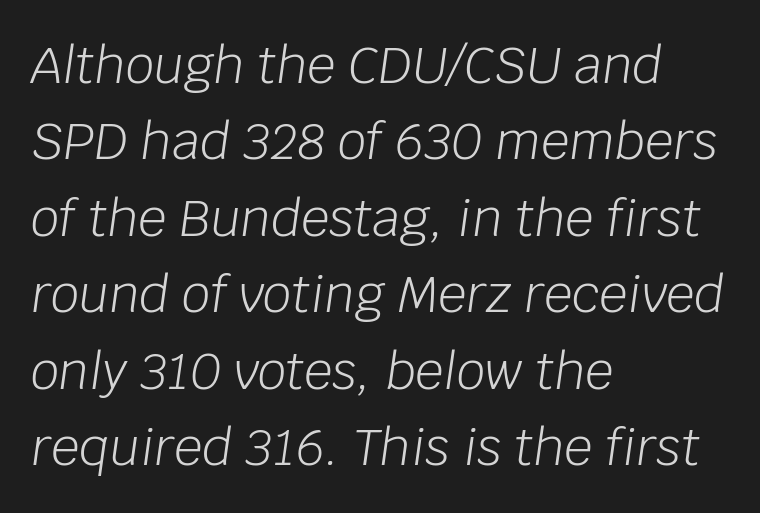
The image shows 50 px light type, italic (leaning right); set left-aligned, normal line spacing (1.53x), normal letter spacing, not underlined; low stroke contrast and a large x-height.
